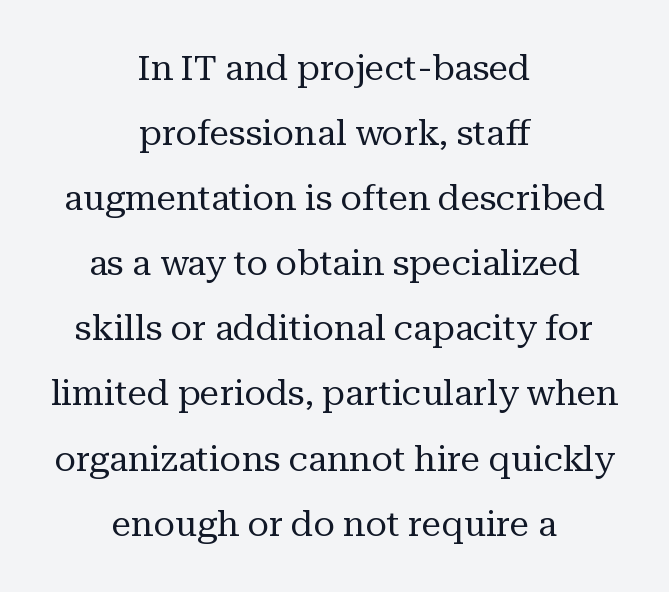
The image shows 35 px regular-weight serif type, upright; set centered, line spacing 1.86x, normal letter spacing, not underlined; medium stroke contrast and a medium x-height.
